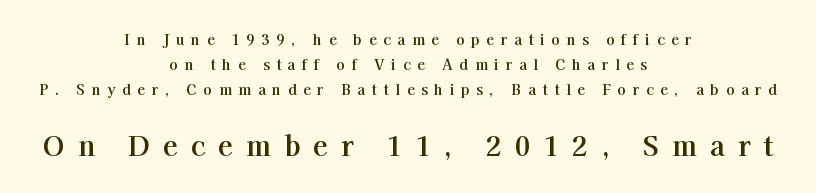
{"italic": "no", "bold": "yes", "underline": "no", "align": "center", "line_spacing_ratio": 1.78, "letter_spacing": "wide", "letter_spacing_em": 0.48, "larger_block": "second", "size_ratio": 1.93, "glyph_px": 27}
